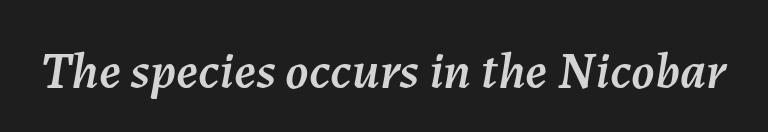
Q: Is the text italic (slanted)? A: Yes, it leans right by about 7 degrees.
Q: Is the text underlined? A: No.
Q: Is the spacing between letters normal or unusually wide? A: Normal.
Q: Width (condensed, normal, or wide)? A: Normal.
Q: Stroke contrast? A: Medium.
Q: x-height? A: Medium.
Q: Monospaced? A: No.
